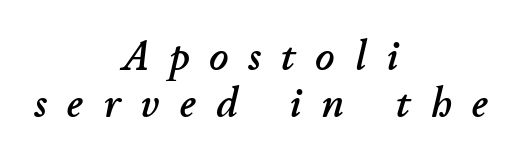
The passage shown has open, widely tracked lettering throughout. Horizontal bands of white between lines are thin slivers. This sample uses an oblique cut, with every glyph tilted off the vertical. The passage shown is typed in a proportional face where columns would drift.
